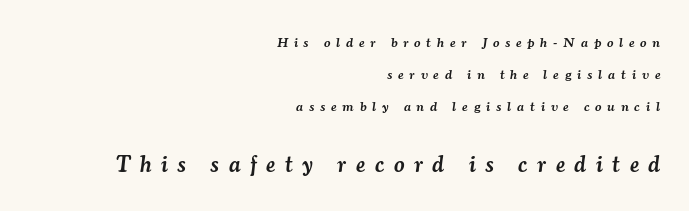
{"italic": "yes", "lean": "right", "slant_degrees": 7, "bold": "semi", "underline": "no", "align": "right", "line_spacing": "loose", "line_spacing_ratio": 2.27, "letter_spacing": "wide", "letter_spacing_em": 0.42, "larger_block": "second", "size_ratio": 1.64, "glyph_px": 23}
